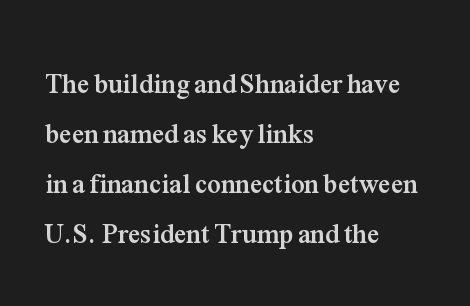
Q: Is the text bold? A: Yes.
Q: Is the text italic (slanted)? A: No, it is upright.
Q: Is the text underlined? A: No.
Q: How is the paragraph aligned? A: Left-aligned.
Q: Is the spacing between letters normal or unusually wide? A: Normal.
